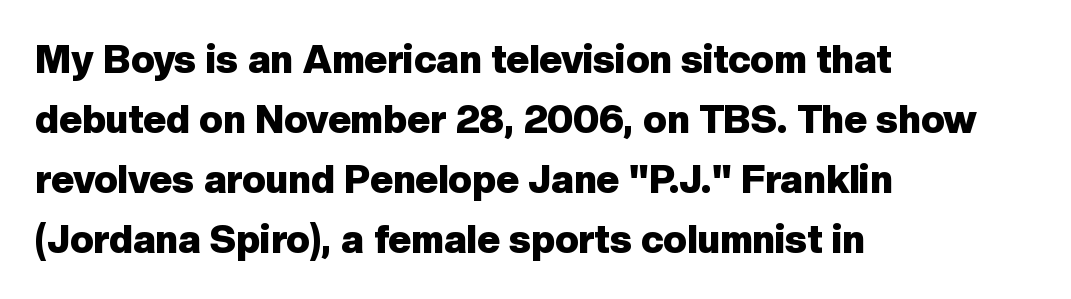
{"serif": "no", "italic": "no", "bold": "yes", "weight": "heavy", "width": "normal", "stroke_contrast": "low", "x_height": "medium", "monospaced": "no", "underline": "no", "align": "left", "line_spacing": "normal", "line_spacing_ratio": 1.54, "letter_spacing": "normal", "letter_spacing_em": 0.0, "glyph_px": 39}
